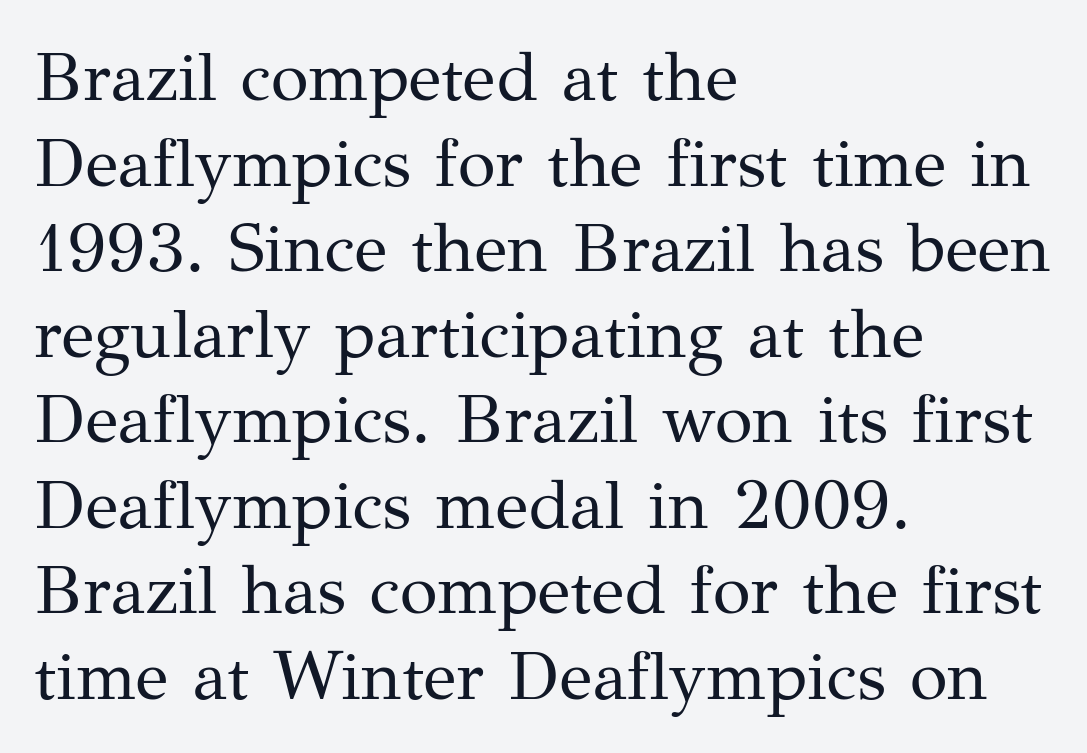
Q: Is the text bold? A: No.
Q: Is the text italic (slanted)? A: No, it is upright.
Q: Is the typeface a serif or a sans-serif typeface? A: Serif.
Q: Is the text underlined? A: No.
Q: How is the paragraph aligned? A: Left-aligned.
Q: Is the spacing between letters normal or unusually wide? A: Normal.
Q: Width (condensed, normal, or wide)? A: Normal.
Q: Stroke contrast? A: Medium.
Q: x-height? A: Medium.
Q: Monospaced? A: No.
